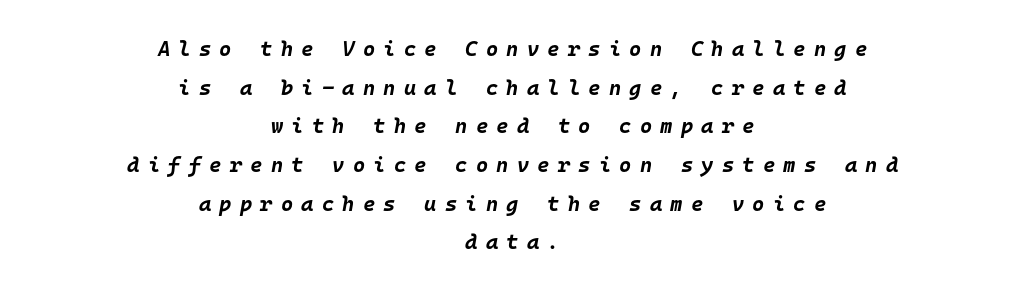
{"italic": "yes", "lean": "right", "slant_degrees": 10, "bold": "yes", "underline": "no", "align": "center", "line_spacing_ratio": 1.84, "letter_spacing": "wide", "letter_spacing_em": 0.39, "glyph_px": 21}
